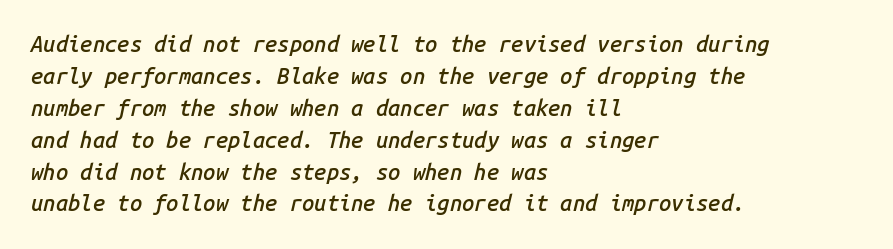
Q: Is the text bold? A: Semi-bold.
Q: Is the text italic (slanted)? A: Yes, it leans right by about 14 degrees.
Q: Is the text underlined? A: No.
Q: How is the paragraph aligned? A: Left-aligned.
Q: Is the spacing between letters normal or unusually wide? A: Normal.
Q: Is the spacing between lines tight, normal or loose? A: Normal.
